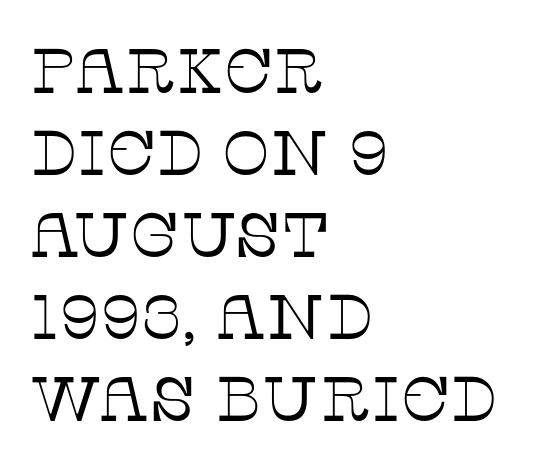
Q: Is the text bold? A: No.
Q: Is the text italic (slanted)? A: No, it is upright.
Q: Is the typeface a serif or a sans-serif typeface? A: Serif.
Q: Is the text underlined? A: No.
Q: How is the paragraph aligned? A: Left-aligned.
Q: Is the spacing between letters normal or unusually wide? A: Normal.
Q: Is the spacing between lines tight, normal or loose? A: Normal.
Q: Width (condensed, normal, or wide)? A: Normal.
Q: Stroke contrast? A: Low.
Q: x-height? A: Large.
Q: Monospaced? A: No.
